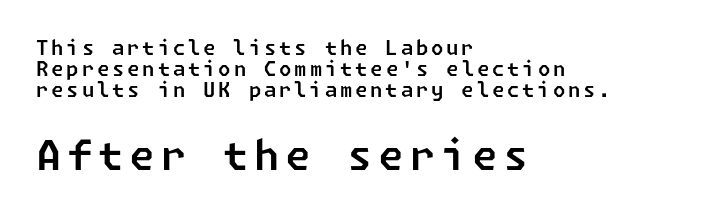
Q: Is the typeface a serif or a sans-serif typeface? A: Sans-serif.
Q: Is the text underlined? A: No.
Q: How is the paragraph aligned? A: Left-aligned.
Q: Is the spacing between lines tight, normal or loose? A: Tight.
Q: Which block of text is set in a larger size, the first (top) or the second (bottom)? A: The second (bottom) one.
Q: Width (condensed, normal, or wide)? A: Normal.
Q: Stroke contrast? A: Low.
Q: x-height? A: Medium.
